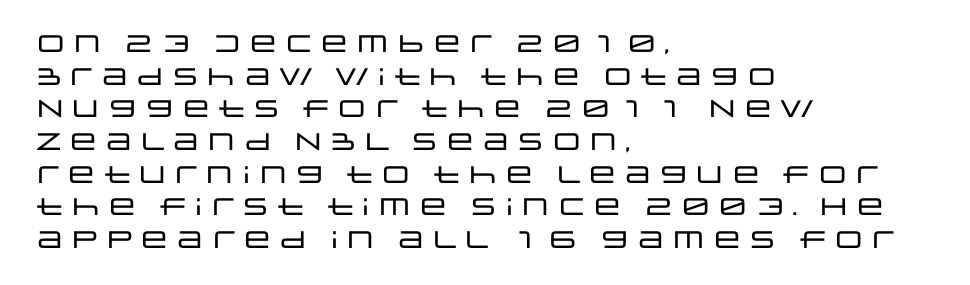
{"italic": "no", "underline": "no", "align": "left", "line_spacing": "normal", "line_spacing_ratio": 1.36, "letter_spacing": "normal", "letter_spacing_em": 0.0, "glyph_px": 24}
